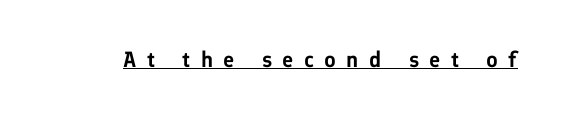
{"italic": "no", "underline": "yes", "letter_spacing": "wide", "letter_spacing_em": 0.47, "glyph_px": 22}
